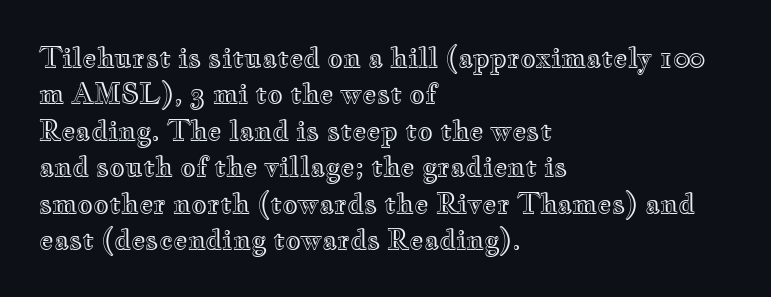
{"italic": "no", "underline": "no", "align": "left", "line_spacing": "normal", "line_spacing_ratio": 1.35, "letter_spacing": "normal", "letter_spacing_em": 0.0, "glyph_px": 27}
